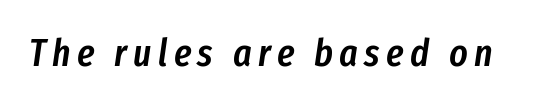
The image shows 39 px semibold, condensed type, italic (leaning right); set not underlined; low stroke contrast and a medium x-height.
